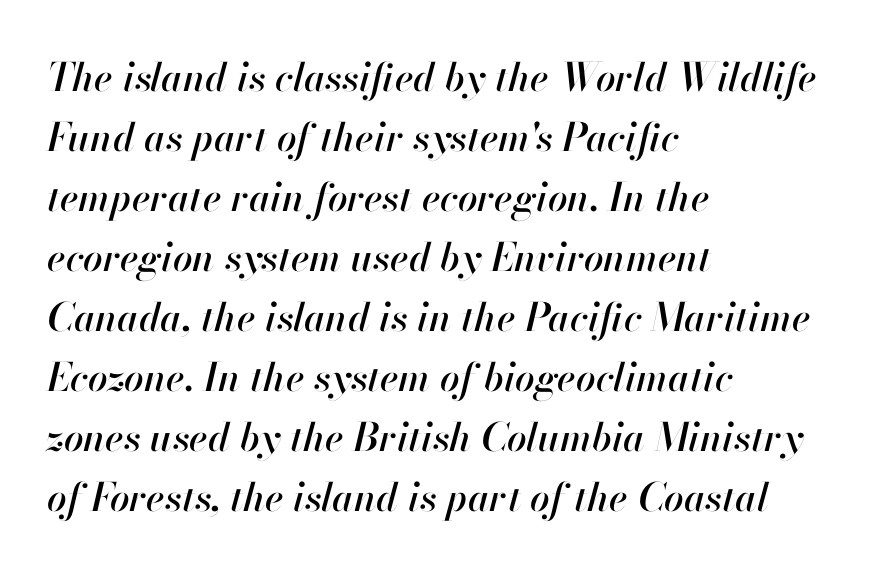
The image shows 39 px text type, italic (leaning right); set left-aligned, normal line spacing (1.54x), normal letter spacing, not underlined; high stroke contrast and a small x-height.
